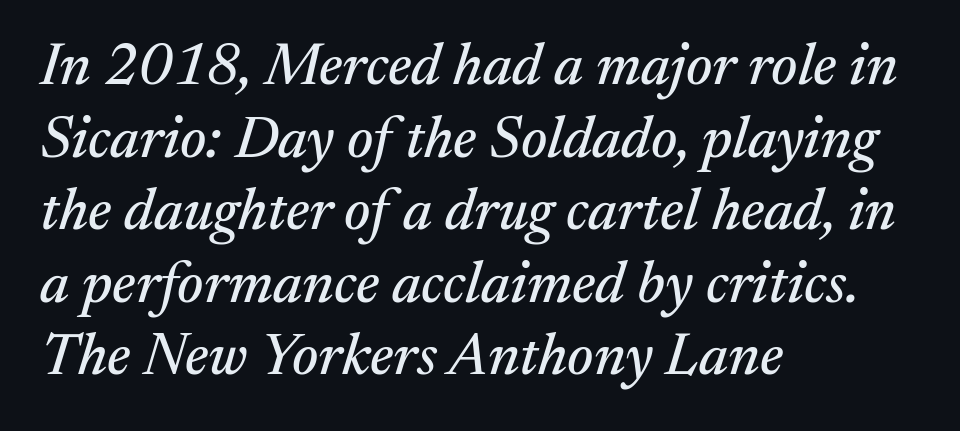
Q: Is the text italic (slanted)? A: Yes, it leans right by about 17 degrees.
Q: Is the typeface a serif or a sans-serif typeface? A: Serif.
Q: Is the text underlined? A: No.
Q: How is the paragraph aligned? A: Left-aligned.
Q: Is the spacing between letters normal or unusually wide? A: Normal.
Q: Width (condensed, normal, or wide)? A: Normal.
Q: Stroke contrast? A: Medium.
Q: x-height? A: Medium.
Q: Monospaced? A: No.
